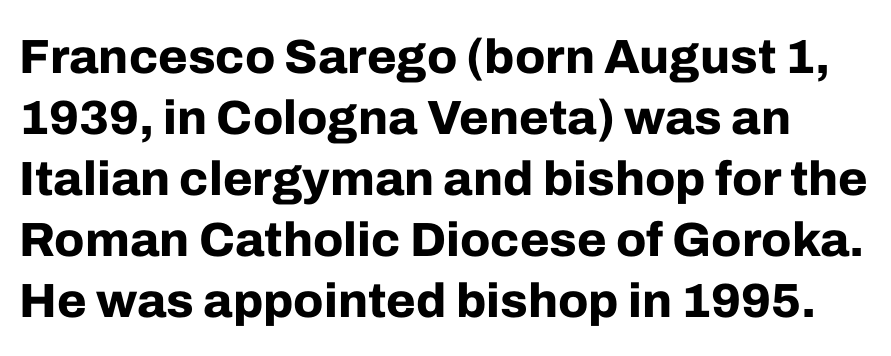
Q: Is the text bold? A: Yes.
Q: Is the text italic (slanted)? A: No, it is upright.
Q: Is the typeface a serif or a sans-serif typeface? A: Sans-serif.
Q: Is the text underlined? A: No.
Q: Is the spacing between letters normal or unusually wide? A: Normal.
Q: Is the spacing between lines tight, normal or loose? A: Normal.
Q: Width (condensed, normal, or wide)? A: Normal.
Q: Stroke contrast? A: Low.
Q: x-height? A: Medium.
Q: Monospaced? A: No.
